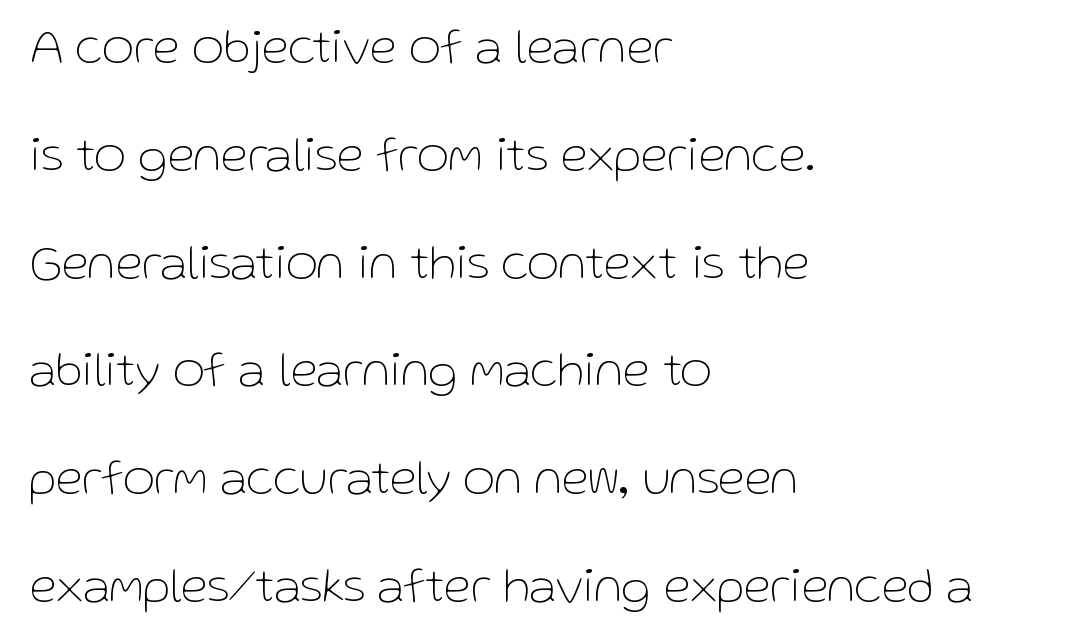
Q: Is the text bold? A: No.
Q: Is the text italic (slanted)? A: No, it is upright.
Q: Is the typeface a serif or a sans-serif typeface? A: Sans-serif.
Q: Is the text underlined? A: No.
Q: How is the paragraph aligned? A: Left-aligned.
Q: Is the spacing between letters normal or unusually wide? A: Normal.
Q: Is the spacing between lines tight, normal or loose? A: Loose.
Q: Width (condensed, normal, or wide)? A: Normal.
Q: Stroke contrast? A: Low.
Q: x-height? A: Medium.
Q: Monospaced? A: No.
